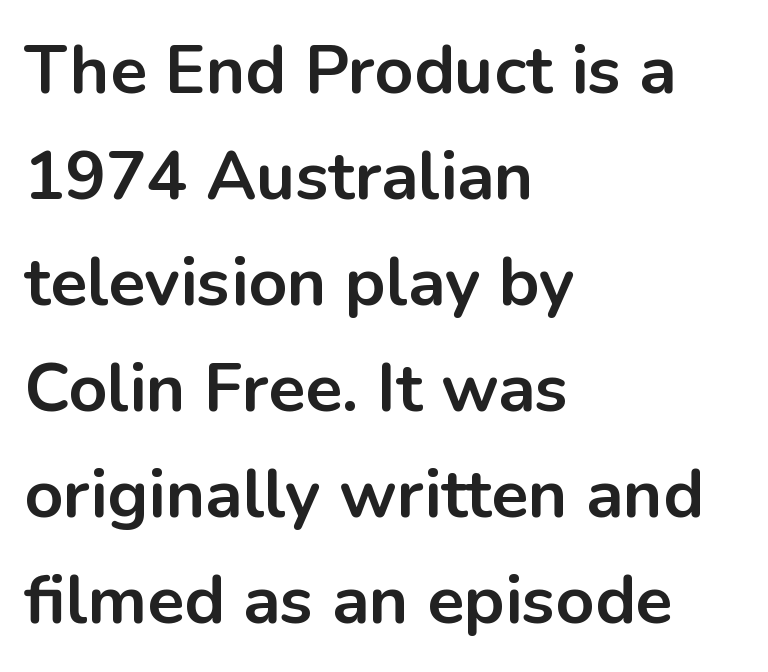
Q: Is the text bold? A: Yes.
Q: Is the text italic (slanted)? A: No, it is upright.
Q: Is the typeface a serif or a sans-serif typeface? A: Sans-serif.
Q: Is the text underlined? A: No.
Q: How is the paragraph aligned? A: Left-aligned.
Q: Is the spacing between letters normal or unusually wide? A: Normal.
Q: Is the spacing between lines tight, normal or loose? A: Normal.
Q: Width (condensed, normal, or wide)? A: Normal.
Q: Stroke contrast? A: Low.
Q: x-height? A: Medium.
Q: Monospaced? A: No.
